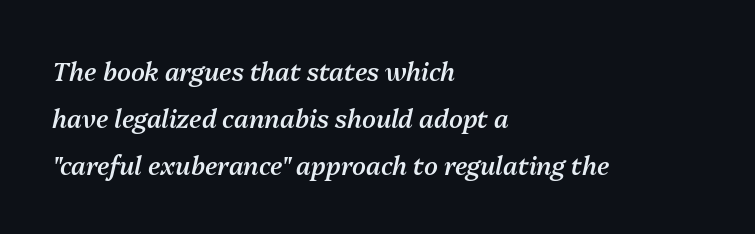
The image shows 25 px text type, italic (leaning right); set left-aligned, line spacing 1.88x, normal letter spacing, not underlined.
